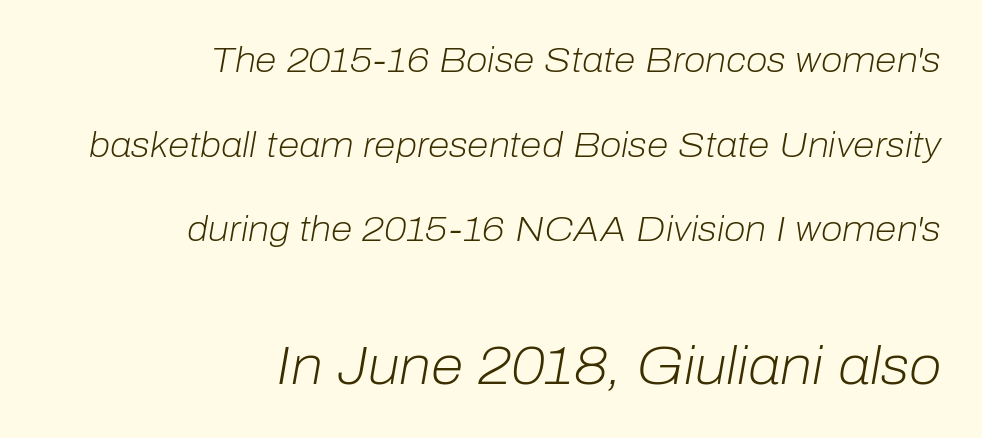
{"italic": "yes", "lean": "right", "slant_degrees": 10, "bold": "no", "weight": "light", "width": "normal", "stroke_contrast": "low", "x_height": "medium", "monospaced": "no", "underline": "no", "align": "right", "line_spacing": "loose", "line_spacing_ratio": 2.42, "letter_spacing": "normal", "letter_spacing_em": 0.0, "larger_block": "second", "size_ratio": 1.51, "glyph_px": 53}
